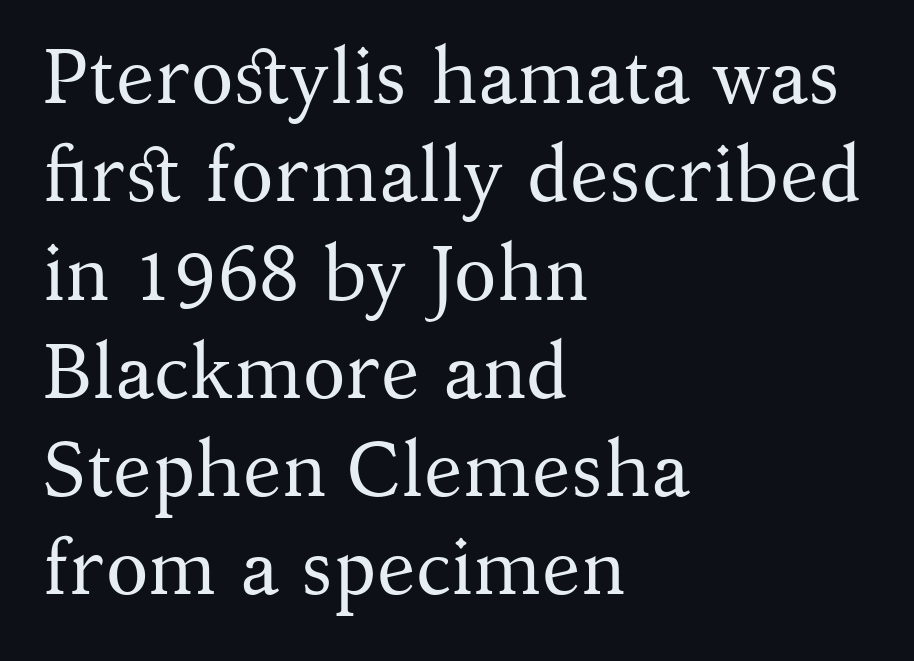
Each row of text sits above clean, open space. Vertical spacing — default. Is this a heavy cut? Hardly; it is regular or lighter. The passage shown is typeset with a serif family. Do the characters align in a grid? No, the font is proportional.
